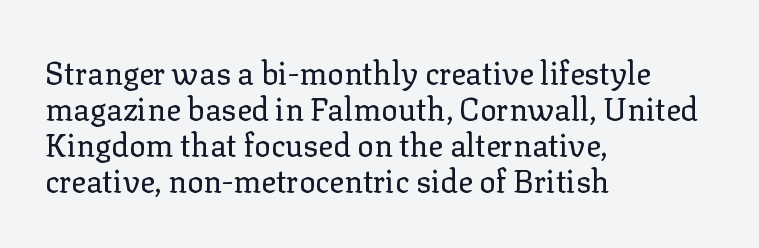
{"serif": "yes", "italic": "no", "bold": "no", "weight": "regular", "width": "normal", "stroke_contrast": "low", "x_height": "medium", "monospaced": "no", "underline": "no", "align": "left", "line_spacing_ratio": 1.16, "letter_spacing": "normal", "letter_spacing_em": 0.0, "glyph_px": 31}
